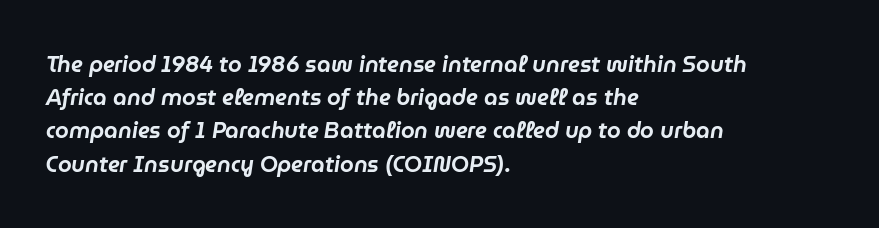
{"italic": "yes", "lean": "right", "slant_degrees": 9, "underline": "no", "align": "left", "line_spacing": "normal", "line_spacing_ratio": 1.51, "letter_spacing": "normal", "letter_spacing_em": 0.0, "glyph_px": 22}
